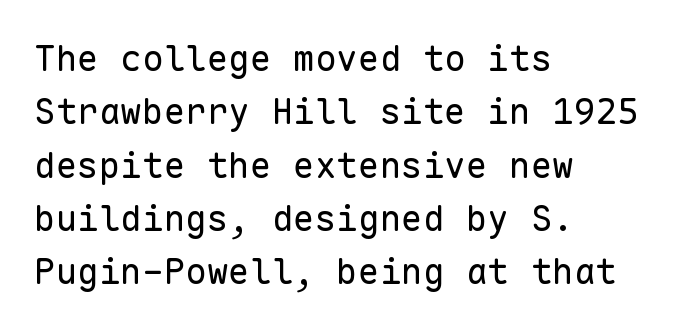
Q: Is the text bold? A: No.
Q: Is the text italic (slanted)? A: No, it is upright.
Q: Is the typeface a serif or a sans-serif typeface? A: Sans-serif.
Q: Is the text underlined? A: No.
Q: How is the paragraph aligned? A: Left-aligned.
Q: Is the spacing between letters normal or unusually wide? A: Normal.
Q: Is the spacing between lines tight, normal or loose? A: Normal.
Q: Width (condensed, normal, or wide)? A: Normal.
Q: Stroke contrast? A: Low.
Q: x-height? A: Medium.
Q: Monospaced? A: Yes.
